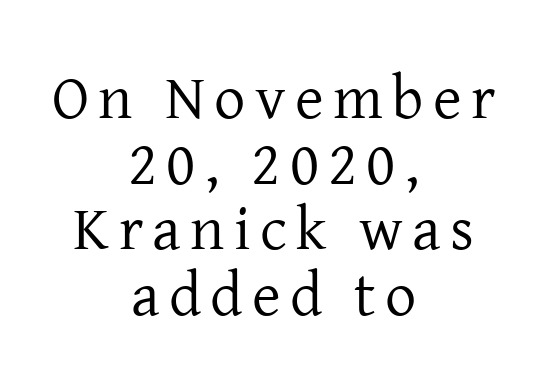
{"serif": "yes", "italic": "no", "bold": "no", "weight": "regular", "width": "normal", "stroke_contrast": "low", "x_height": "medium", "monospaced": "no", "underline": "no", "align": "center", "line_spacing": "tight", "line_spacing_ratio": 1.06, "glyph_px": 62}
